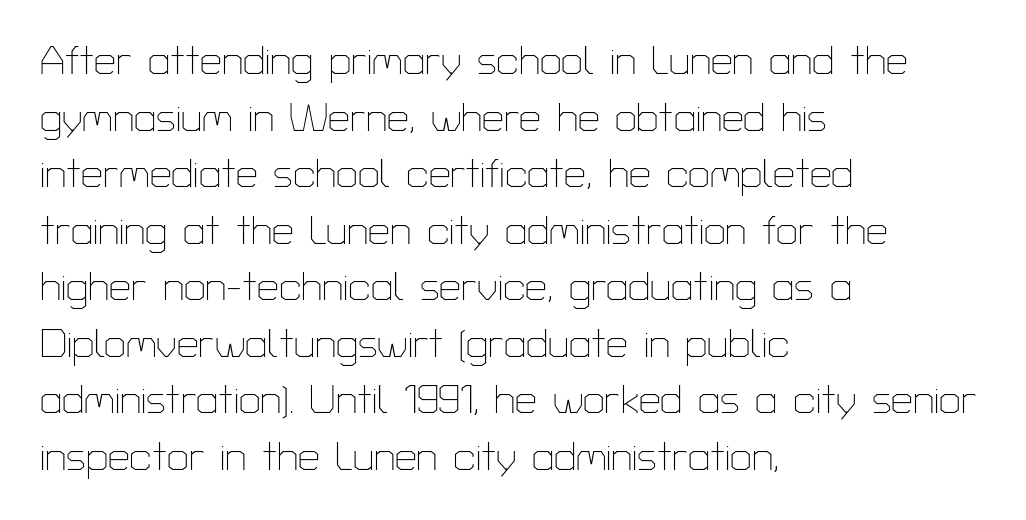
Between one letter and the next there's only the usual sliver of space. The characters display no serif detailing; their extremities are plain. The paragraph shown leans on its left margin. This sample has the flowing, uneven cadence of proportional lettering. Bare-footed words on every line. Summary of weight: not heavy and not bold.
